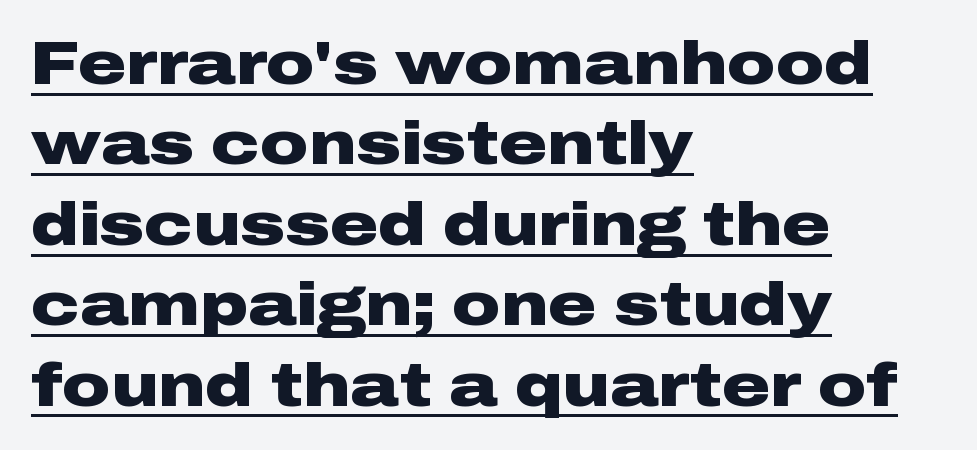
The image shows 60 px heavy, wide sans-serif type, upright; set left-aligned, normal line spacing (1.34x), normal letter spacing, underlined; low stroke contrast and a medium x-height.
